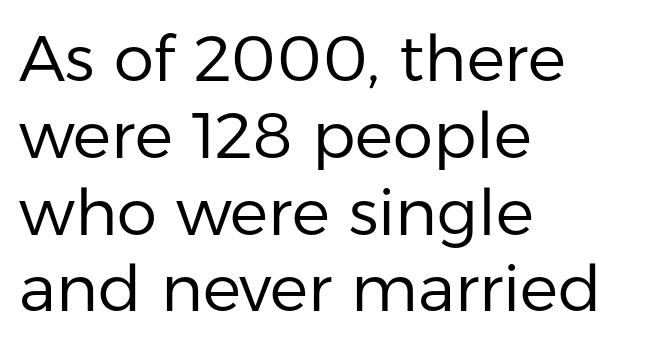
Q: Is the text bold? A: No.
Q: Is the text italic (slanted)? A: No, it is upright.
Q: Is the typeface a serif or a sans-serif typeface? A: Sans-serif.
Q: Is the text underlined? A: No.
Q: How is the paragraph aligned? A: Left-aligned.
Q: Is the spacing between letters normal or unusually wide? A: Normal.
Q: Width (condensed, normal, or wide)? A: Normal.
Q: Stroke contrast? A: Low.
Q: x-height? A: Medium.
Q: Monospaced? A: No.
